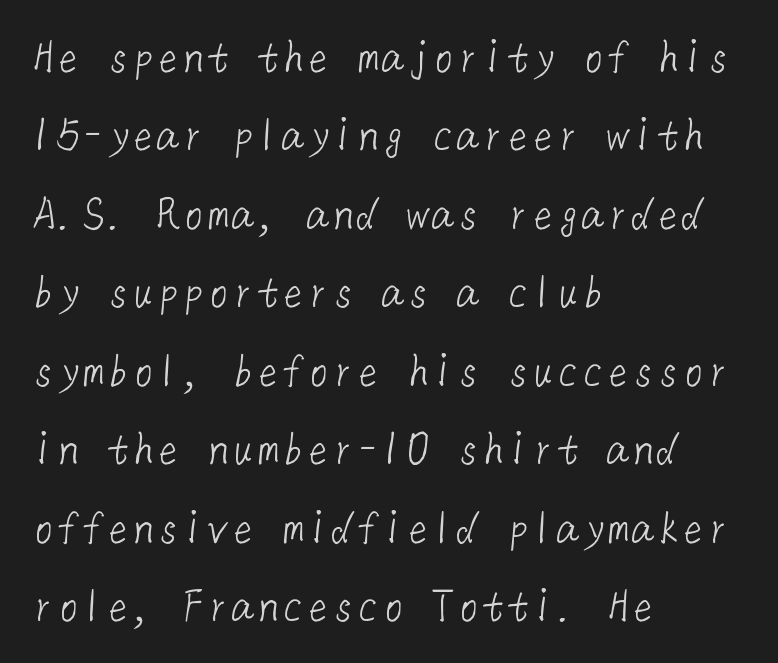
Weight: regular or lighter. The area under the type is left untouched. Between one letter and the next there's only the usual sliver of space. The setting favours the left margin, as ordinary paragraphs usually do. These lines are composed in type without serifs.
